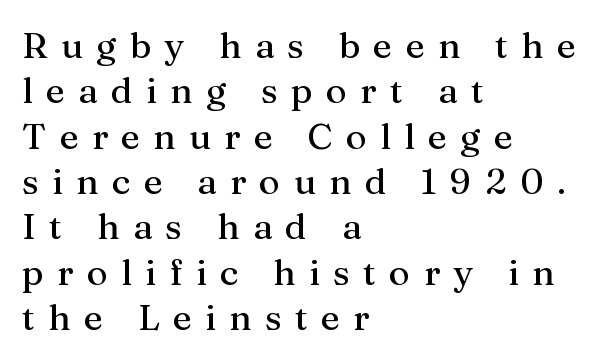
The image shows 36 px serif type, upright; set left-aligned, normal line spacing (1.26x), unusually wide letter spacing (+0.37 em), not underlined; medium stroke contrast and a medium x-height.
